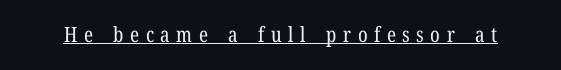
{"italic": "no", "bold": "no", "underline": "yes", "letter_spacing": "wide", "letter_spacing_em": 0.31, "glyph_px": 21}
